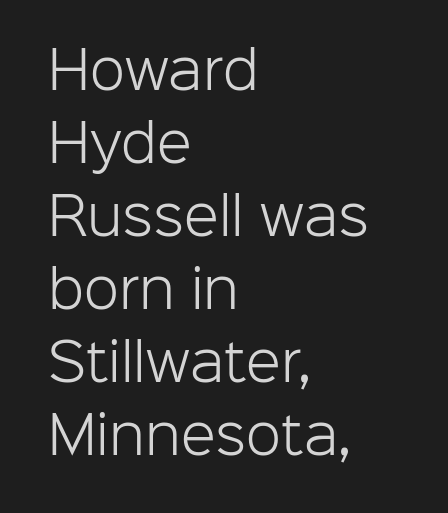
The image shows 51 px light sans-serif type, upright; set left-aligned, normal line spacing (1.43x), normal letter spacing, not underlined; low stroke contrast and a medium x-height.
